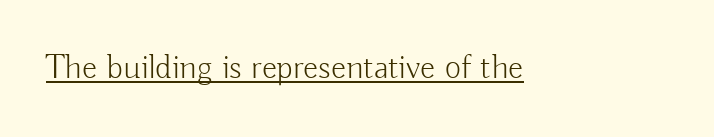
Q: Is the text bold? A: No.
Q: Is the text italic (slanted)? A: No, it is upright.
Q: Is the typeface a serif or a sans-serif typeface? A: Sans-serif.
Q: Is the text underlined? A: Yes.
Q: Is the spacing between letters normal or unusually wide? A: Normal.
Q: Width (condensed, normal, or wide)? A: Normal.
Q: Stroke contrast? A: Low.
Q: x-height? A: Small.
Q: Monospaced? A: No.
